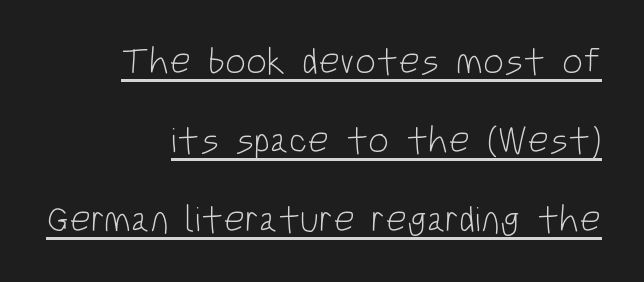
{"serif": "no", "italic": "no", "bold": "no", "weight": "light", "width": "condensed", "stroke_contrast": "low", "x_height": "large", "monospaced": "no", "underline": "yes", "align": "right", "line_spacing": "loose", "line_spacing_ratio": 2.13, "letter_spacing": "normal", "letter_spacing_em": 0.0, "glyph_px": 37}
